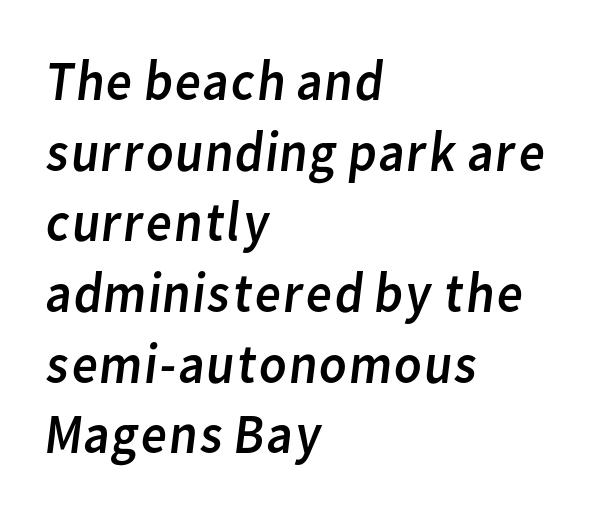
{"serif": "no", "bold": "no", "weight": "regular", "width": "normal", "stroke_contrast": "low", "x_height": "medium", "monospaced": "no", "underline": "no", "align": "left", "line_spacing_ratio": 1.24, "letter_spacing": "normal", "letter_spacing_em": 0.0, "glyph_px": 57}
